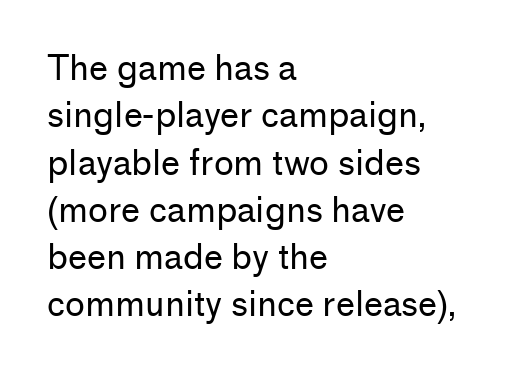
Q: Is the text bold? A: No.
Q: Is the text italic (slanted)? A: No, it is upright.
Q: Is the typeface a serif or a sans-serif typeface? A: Sans-serif.
Q: Is the text underlined? A: No.
Q: How is the paragraph aligned? A: Left-aligned.
Q: Is the spacing between letters normal or unusually wide? A: Normal.
Q: Is the spacing between lines tight, normal or loose? A: Normal.
Q: Width (condensed, normal, or wide)? A: Normal.
Q: Stroke contrast? A: Low.
Q: x-height? A: Medium.
Q: Monospaced? A: No.
